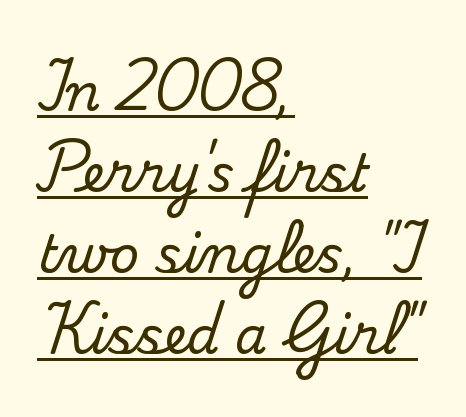
A typesetter would call this zero additional tracking. Character widths vary here, with narrow letters taking less room than wide ones. Students, observe the line beneath the letters — that is underlining. Alignment: flush left. One glance says typical: line gaps are just what's usual.
